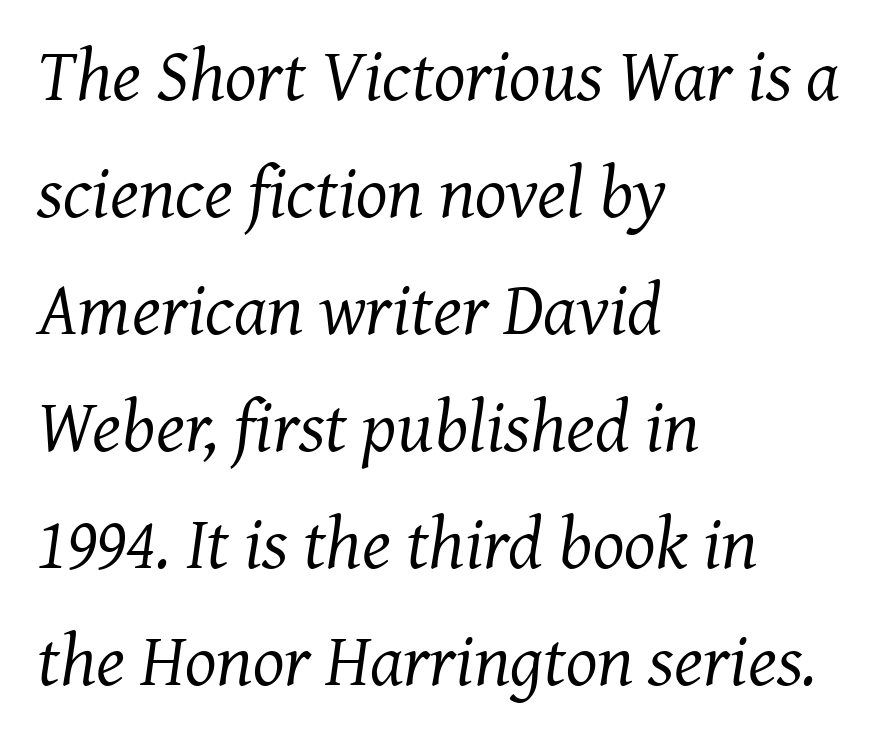
{"serif": "yes", "italic": "yes", "lean": "right", "slant_degrees": 7, "bold": "no", "weight": "regular", "width": "normal", "stroke_contrast": "medium", "x_height": "medium", "monospaced": "no", "underline": "no", "align": "left", "line_spacing": "normal", "line_spacing_ratio": 1.58, "letter_spacing": "normal", "letter_spacing_em": 0.0, "glyph_px": 74}
